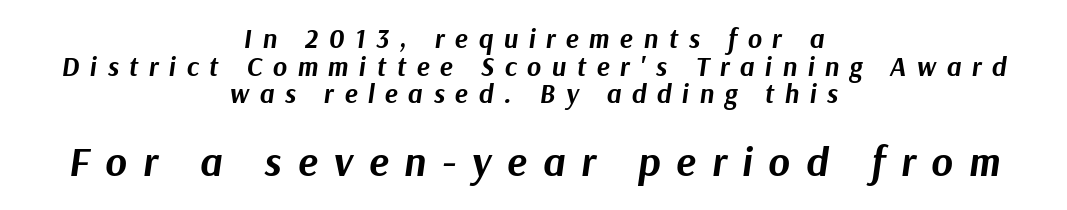
The image shows 41 px bold type, italic (leaning right); set centered, tight line spacing (1.02x), unusually wide letter spacing (+0.39 em), not underlined; the second (bottom) block is 1.52x larger; medium stroke contrast and a medium x-height.
